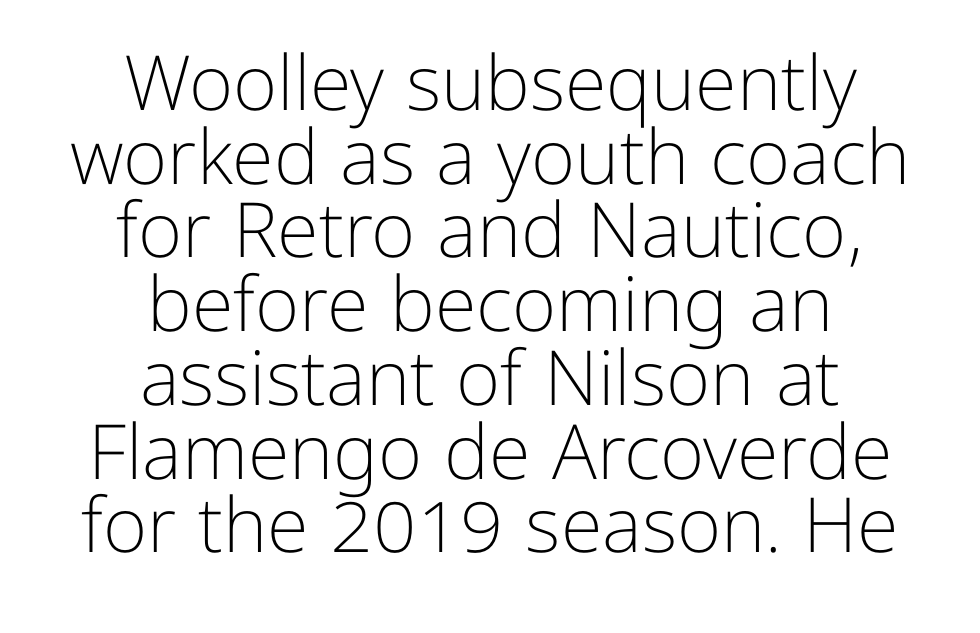
{"serif": "no", "italic": "no", "bold": "no", "weight": "light", "width": "normal", "stroke_contrast": "low", "x_height": "medium", "monospaced": "no", "underline": "no", "align": "center", "line_spacing": "tight", "line_spacing_ratio": 0.97, "letter_spacing": "normal", "letter_spacing_em": 0.0, "glyph_px": 76}
